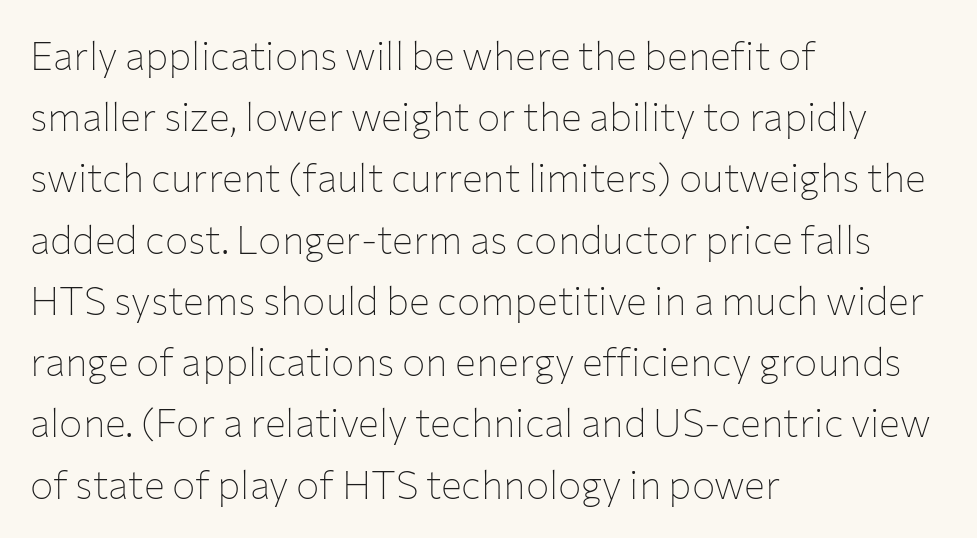
The designer left line spacing at the default. Here the designer chose a conventional face with non-uniform glyph widths. Spacing between characters is what you'd get straight out of the box. Observe the absence of serifs on each vertical stroke in this sample. This rendering features lettering with no underline. The rag falls on the right side of this text block.
